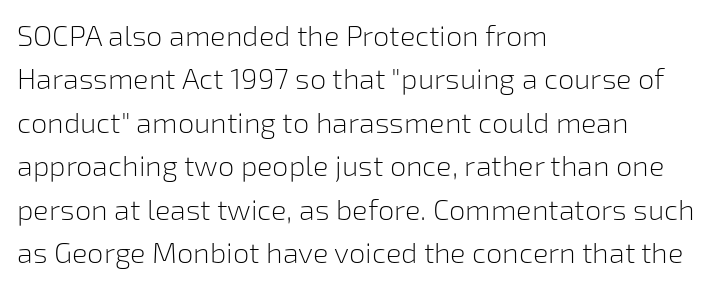
These glyphs show unthickened strokes, regular width or finer. Check where the strokes stop: nothing finishes them off — pure sans. Is this a fixed-width face? No — the glyphs have proportional, varying widths. Horizontally, the lines are justified to the leading edge only. Descenders are the only things crossing below the line.
